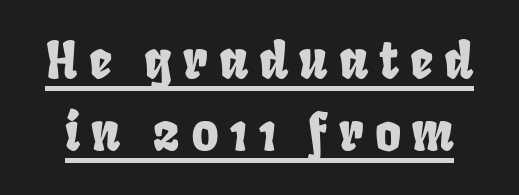
{"serif": "no", "width": "condensed", "stroke_contrast": "low", "x_height": "large", "monospaced": "no", "underline": "yes", "line_spacing": "normal", "line_spacing_ratio": 1.45, "letter_spacing": "wide", "letter_spacing_em": 0.22, "glyph_px": 50}
